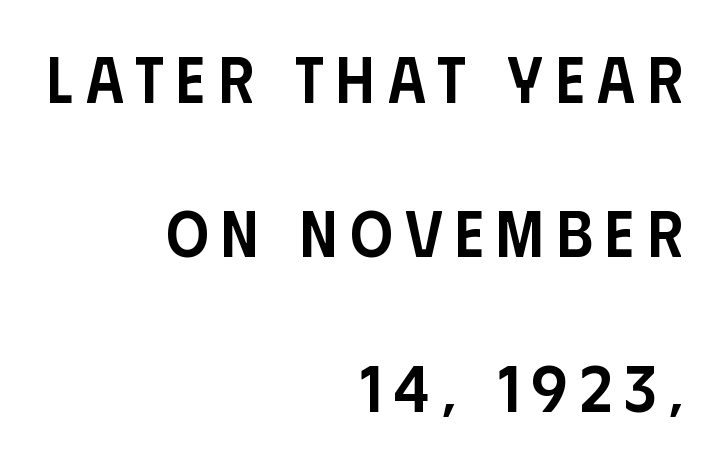
{"serif": "no", "italic": "no", "bold": "semi", "weight": "semibold", "width": "condensed", "stroke_contrast": "low", "x_height": "large", "monospaced": "no", "underline": "no", "align": "right", "line_spacing": "loose", "line_spacing_ratio": 2.34, "glyph_px": 66}
